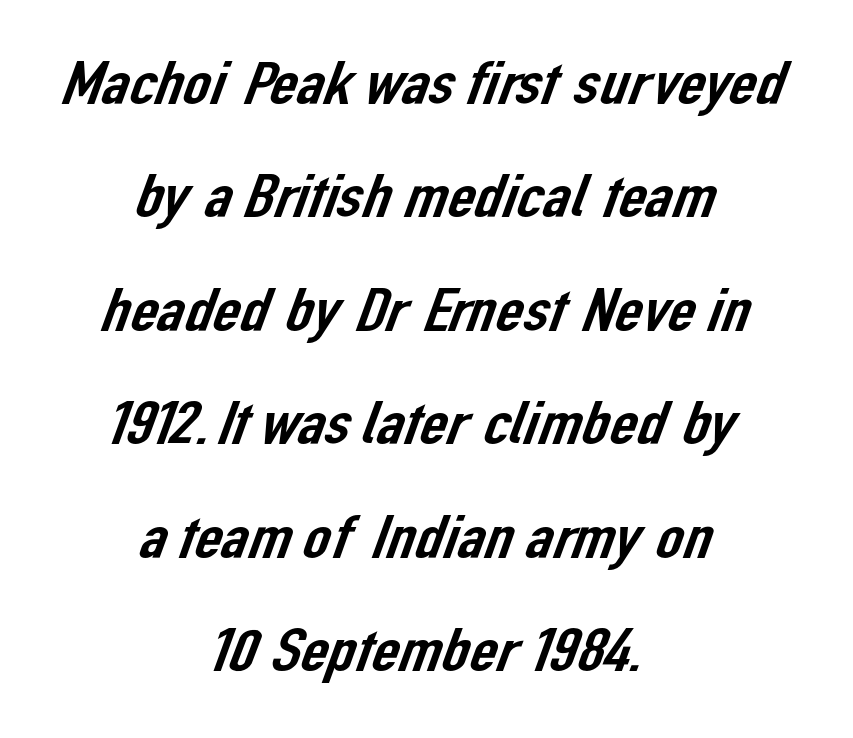
Q: Is the typeface a serif or a sans-serif typeface? A: Sans-serif.
Q: Is the text underlined? A: No.
Q: How is the paragraph aligned? A: Centered.
Q: Is the spacing between letters normal or unusually wide? A: Normal.
Q: Width (condensed, normal, or wide)? A: Normal.
Q: Stroke contrast? A: Low.
Q: x-height? A: Medium.
Q: Monospaced? A: No.
